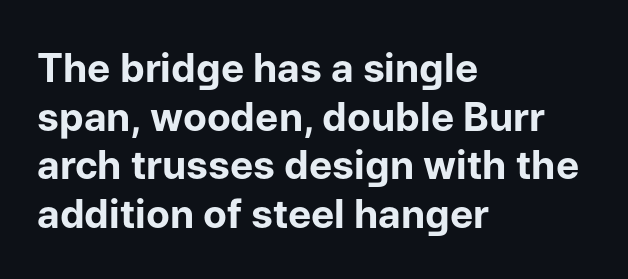
The image shows 39 px bold sans-serif type, upright; set left-aligned, normal line spacing (1.25x), normal letter spacing, not underlined; low stroke contrast and a medium x-height.
